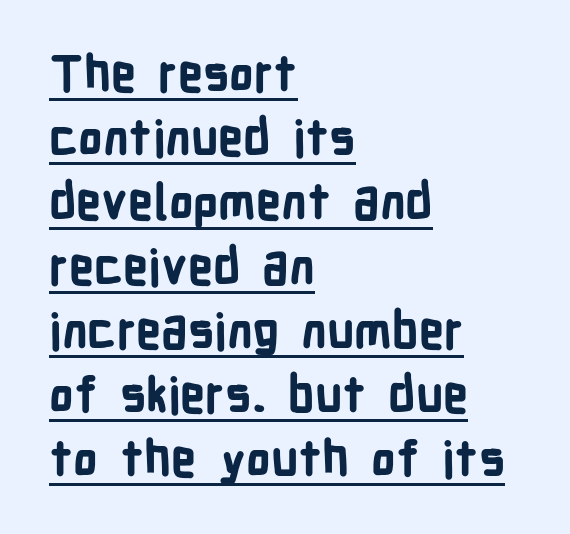
The image shows 49 px bold, condensed sans-serif type, upright; set left-aligned, normal line spacing (1.31x), normal letter spacing, underlined; low stroke contrast and a medium x-height.
